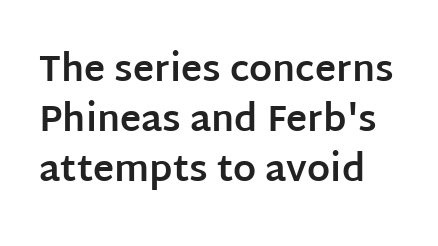
The image shows 36 px bold sans-serif type, upright; set normal line spacing (1.39x), normal letter spacing, not underlined; low stroke contrast and a large x-height.
